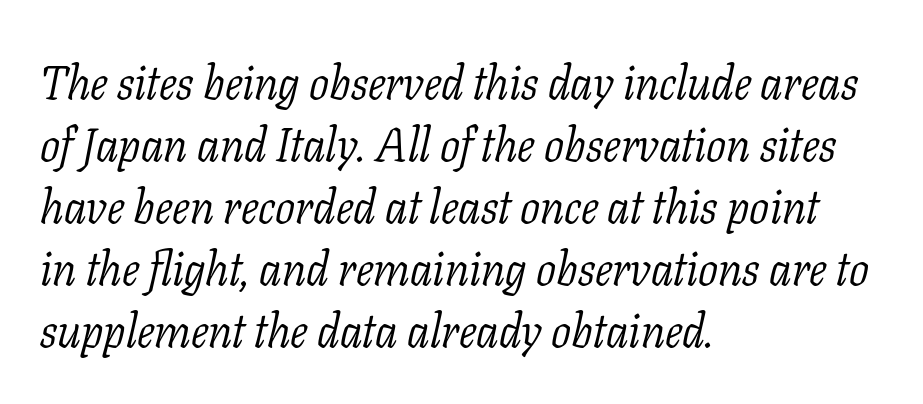
The image shows 47 px light serif type, italic (leaning right); set left-aligned, normal line spacing (1.32x), normal letter spacing, not underlined; low stroke contrast and a medium x-height.
